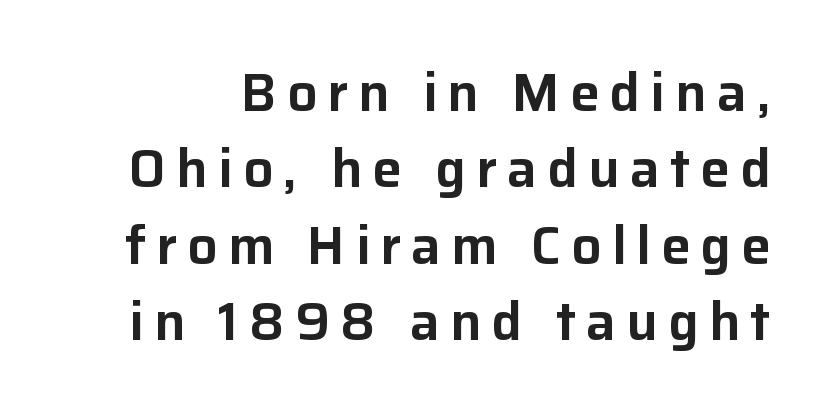
{"serif": "no", "italic": "no", "width": "normal", "stroke_contrast": "low", "x_height": "medium", "monospaced": "no", "underline": "no", "line_spacing": "normal", "line_spacing_ratio": 1.44, "glyph_px": 53}
